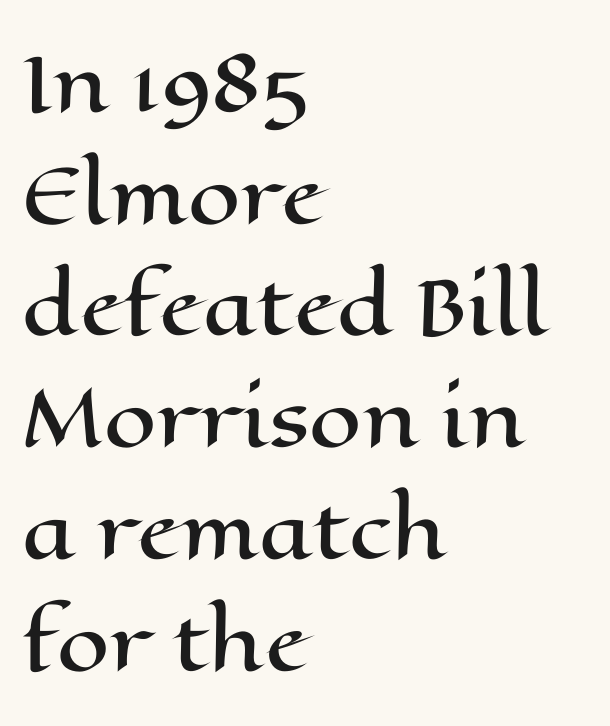
The image shows 75 px wide type, upright; set left-aligned, normal line spacing (1.49x), normal letter spacing, not underlined; high stroke contrast and a medium x-height.
